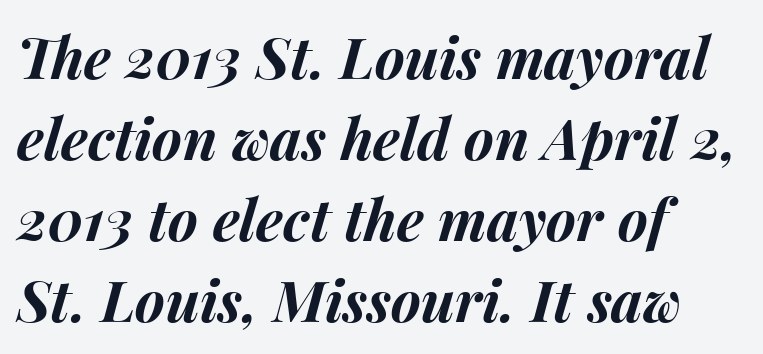
This is oblique type, the kind used for emphasis or titles. Any mark beneath the type? The region is blank. Note the varied advance widths — an 'i' is clearly narrower than an 'm'. Which margin do the lines hug? The left one — the right edge is uneven. The lines sit at an ordinary, default distance from one another.
